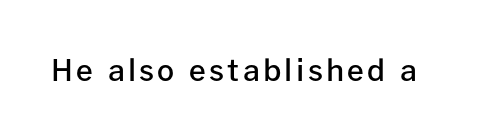
{"serif": "no", "italic": "no", "bold": "semi", "weight": "semibold", "width": "normal", "stroke_contrast": "low", "x_height": "medium", "monospaced": "no", "underline": "no", "glyph_px": 30}
